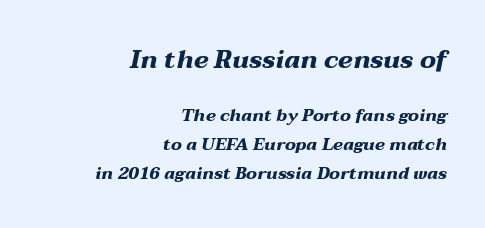
{"italic": "yes", "lean": "right", "slant_degrees": 12, "bold": "yes", "underline": "no", "align": "right", "line_spacing_ratio": 1.72, "letter_spacing": "normal", "letter_spacing_em": 0.0, "larger_block": "first", "size_ratio": 1.47, "glyph_px": 25}
